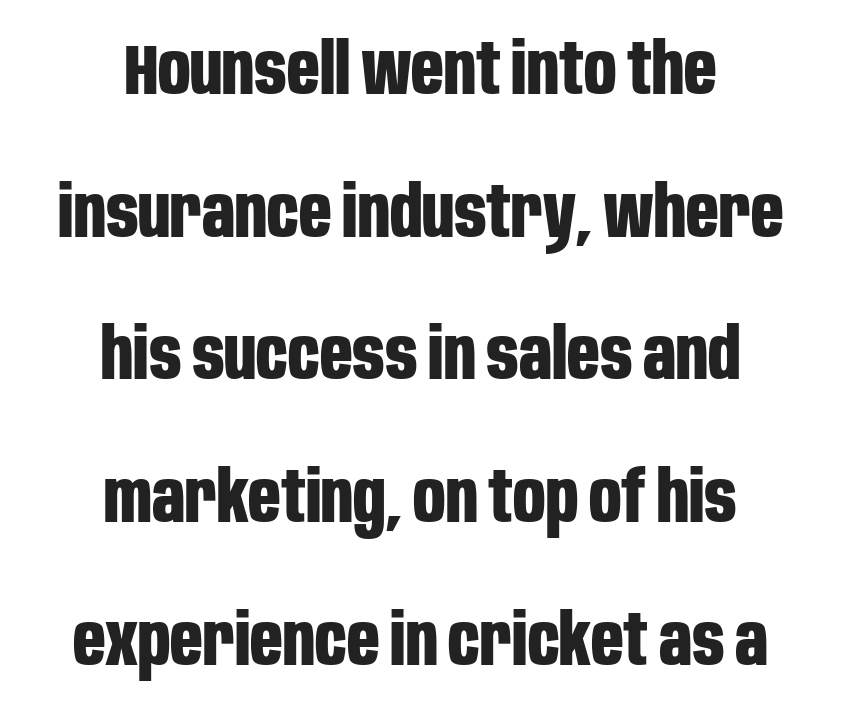
The designer dialed line spacing up above the default. Weight: bold. If you folded the block vertically in half, each line would mirror itself in length. Upright lettering throughout. Descenders are the only things crossing below the line.
